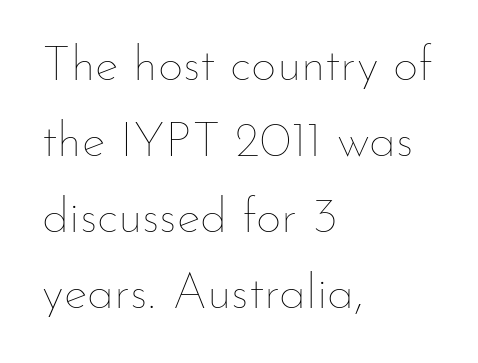
Spacing verdict: proportional, widths tailored to each character. Vertical stems look standard width or narrower in stroke. Each line starts at the same left margin while the right side varies. Italic? Not at all — the glyphs are vertical. Line spacing here is normal.
